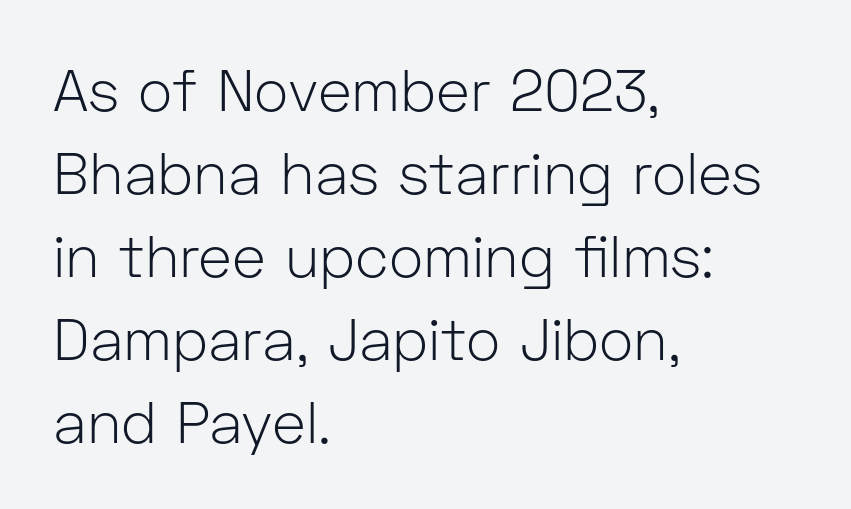
The image shows 58 px light sans-serif type, upright; set left-aligned, normal line spacing (1.43x), normal letter spacing, not underlined; low stroke contrast and a medium x-height.
